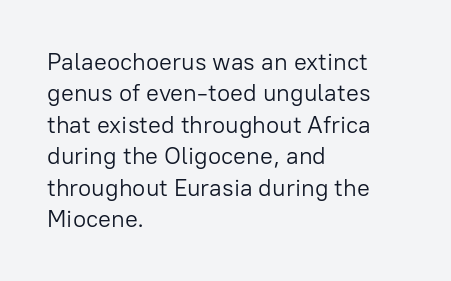
What stands out about the letter spacing? Nothing — it is the standard amount. Unmarked baselines from the first word to the last. The rendering anchors every line to the left-hand side. Regarding leading, the lines here are spaced in the standard way. Compared with a typical body face, this is equally light or lighter still. In terms of posture, this sample is upright.
